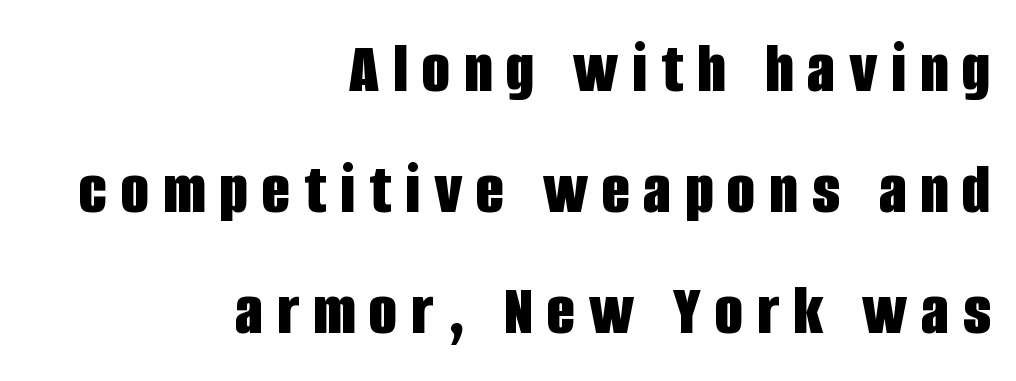
Unmarked baselines from the first word to the last. Quick note: interline space is typical. Look at the stroke-to-counter ratio: heavy, a bold. Each line ends at the same right margin while the left side varies. Spacing verdict: proportional, widths tailored to each character.
